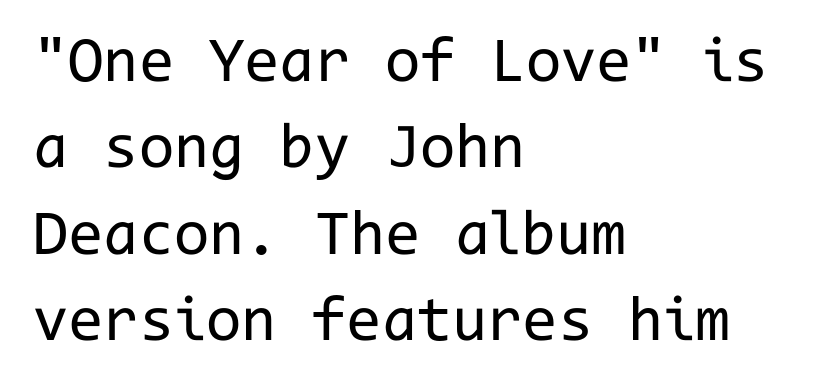
The image shows 64 px regular-weight sans-serif type, upright, monospaced; set left-aligned, normal line spacing (1.35x), normal letter spacing, not underlined; low stroke contrast and a medium x-height.
